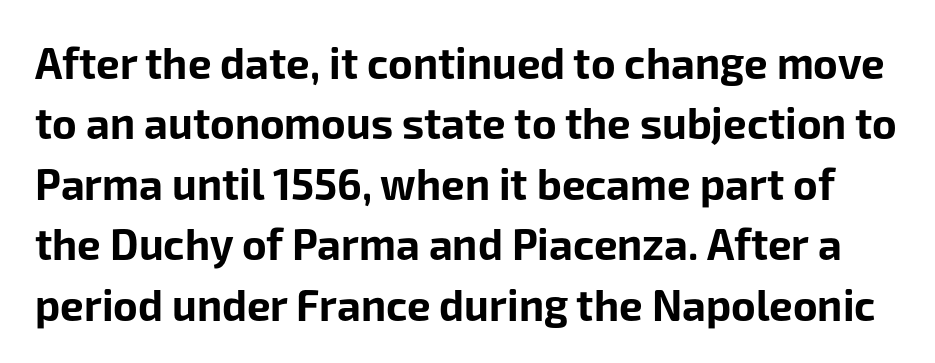
Nothing unusual about the tracking: characters are spaced as the font intends. You could not count columns in this text — the font is proportionally spaced. Each glyph is drawn with heavy, bold strokes. A typesetter would call this leading conventional body-copy spacing.
